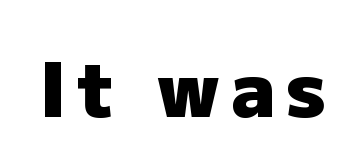
The image shows 76 px heavy sans-serif type, upright; set not underlined; low stroke contrast and a medium x-height.
